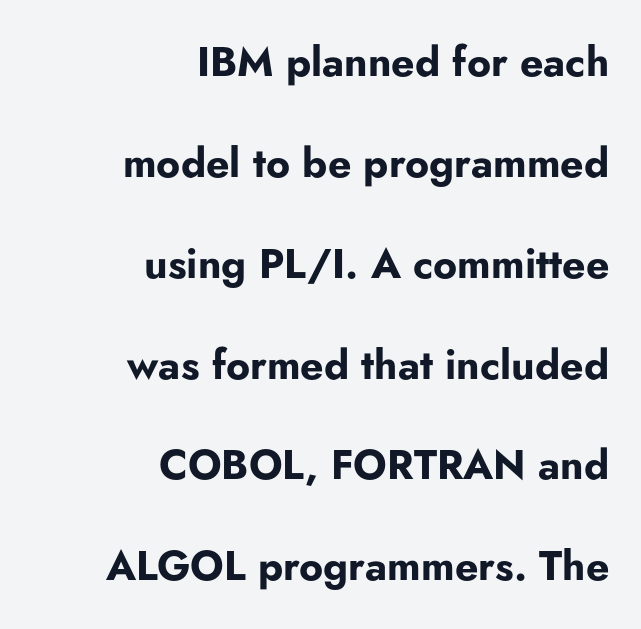
{"serif": "no", "italic": "no", "bold": "yes", "weight": "bold", "width": "normal", "stroke_contrast": "low", "x_height": "small", "monospaced": "no", "underline": "no", "align": "right", "line_spacing": "loose", "line_spacing_ratio": 2.46, "letter_spacing": "normal", "letter_spacing_em": 0.0, "glyph_px": 41}
